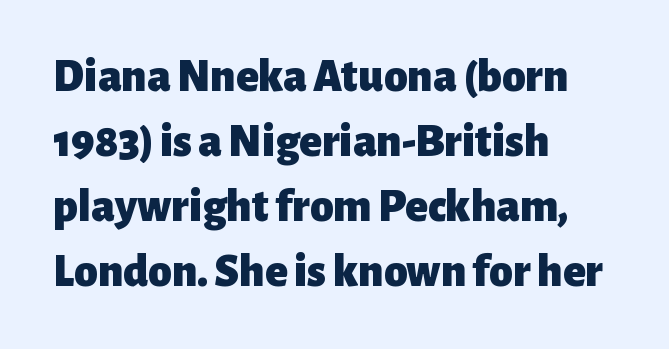
Q: Is the text bold? A: Yes.
Q: Is the text italic (slanted)? A: No, it is upright.
Q: Is the typeface a serif or a sans-serif typeface? A: Sans-serif.
Q: Is the text underlined? A: No.
Q: How is the paragraph aligned? A: Left-aligned.
Q: Is the spacing between letters normal or unusually wide? A: Normal.
Q: Is the spacing between lines tight, normal or loose? A: Normal.
Q: Width (condensed, normal, or wide)? A: Normal.
Q: Stroke contrast? A: Low.
Q: x-height? A: Medium.
Q: Monospaced? A: No.
